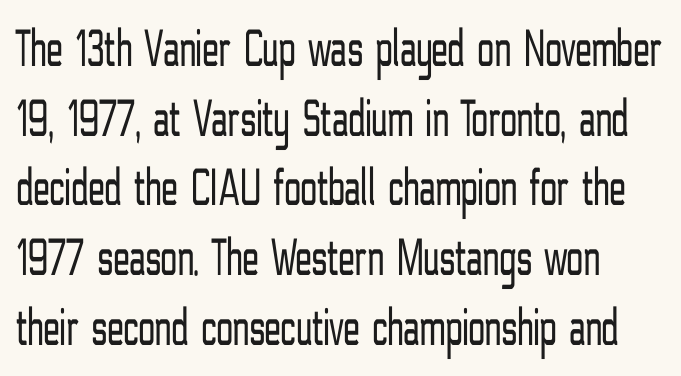
Horizontal bands of white between lines are of average thickness. The typesetter chose a ragged-right arrangement here. The typesetting does not lean heavy: it is not bold. Unlike a traditional serif, this face leaves its strokes unadorned. Every character sits straight up, as roman type does.
